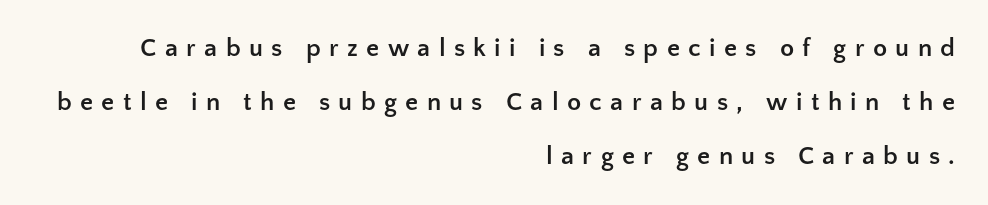
The face used here has the dense, thick strokes of a bold. Does the leading feel generous? Absolutely, it's lavish. It's the straight-up-and-down kind of type. The passage shown is not underscored anywhere. Compared with typical body copy, the letter spacing here is much looser. The paragraph has a hard right edge and a soft left edge.
